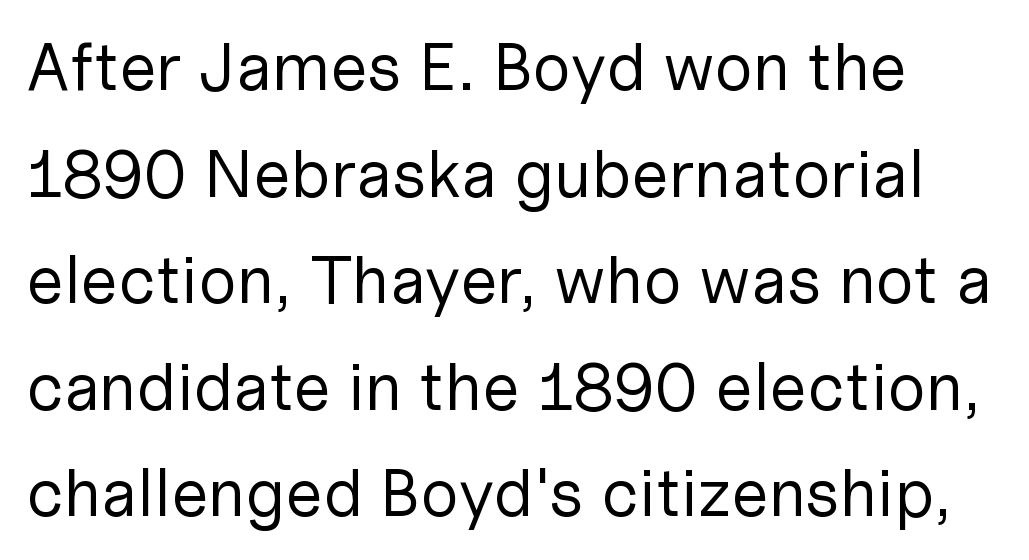
The image shows 67 px regular-weight sans-serif type, upright; set normal line spacing (1.59x), normal letter spacing, not underlined; low stroke contrast and a medium x-height.
